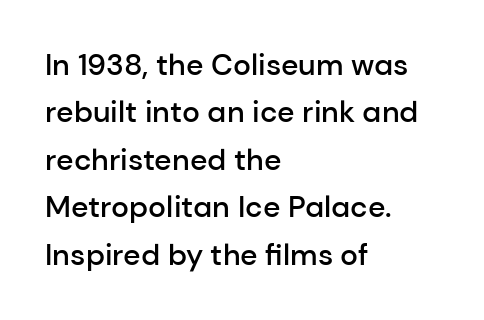
The image shows 30 px semibold sans-serif type, upright; set left-aligned, normal line spacing (1.58x), normal letter spacing, not underlined; low stroke contrast and a medium x-height.
